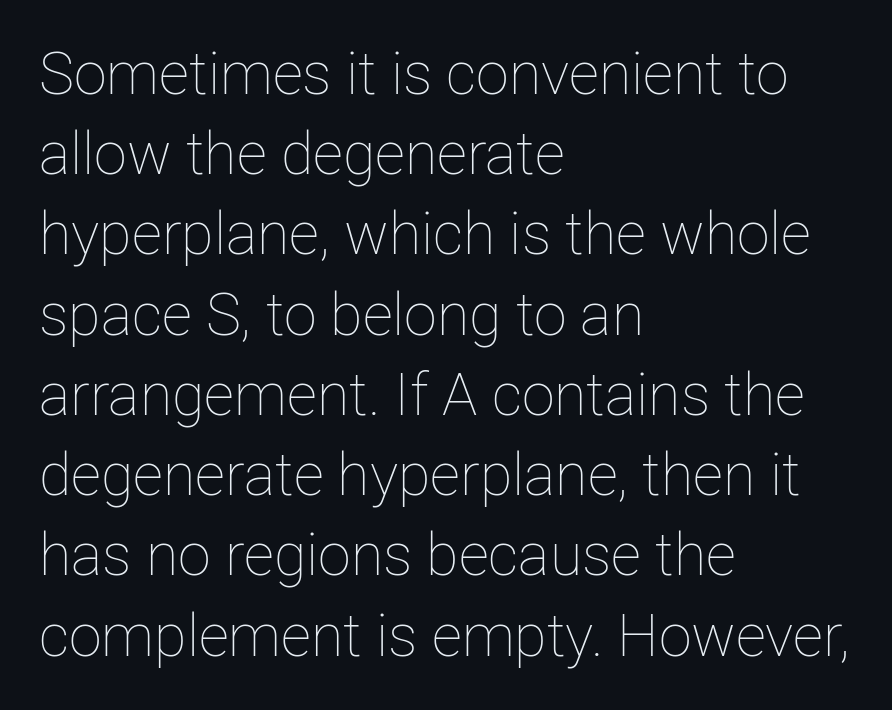
The image shows 59 px thin type, upright; set left-aligned, normal line spacing (1.36x), normal letter spacing, not underlined; low stroke contrast and a medium x-height.
